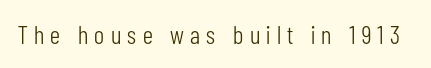
Q: Is the text bold? A: No.
Q: Is the text italic (slanted)? A: No, it is upright.
Q: Is the text underlined? A: No.
Q: Is the spacing between letters normal or unusually wide? A: Unusually wide.
